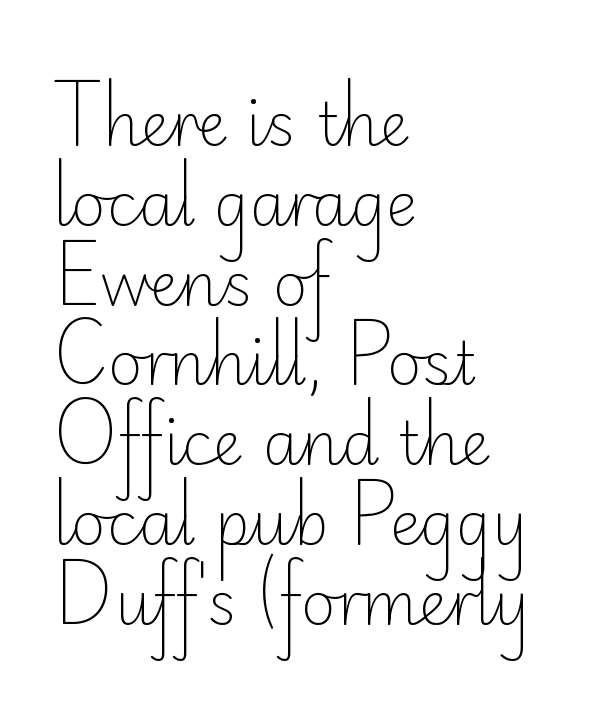
{"serif": "no", "italic": "no", "bold": "no", "weight": "light", "width": "normal", "stroke_contrast": "low", "x_height": "small", "monospaced": "no", "underline": "no", "align": "left", "line_spacing": "normal", "line_spacing_ratio": 1.33, "letter_spacing": "normal", "letter_spacing_em": 0.0, "glyph_px": 60}
